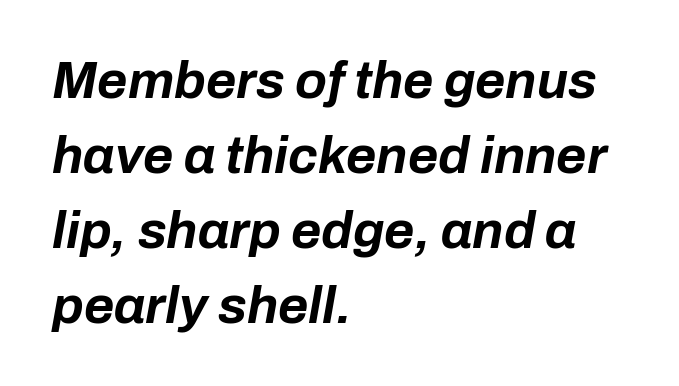
{"italic": "yes", "lean": "right", "slant_degrees": 10, "bold": "yes", "weight": "bold", "width": "normal", "stroke_contrast": "low", "x_height": "medium", "monospaced": "no", "underline": "no", "align": "left", "line_spacing": "normal", "line_spacing_ratio": 1.44, "letter_spacing": "normal", "letter_spacing_em": 0.0, "glyph_px": 52}
